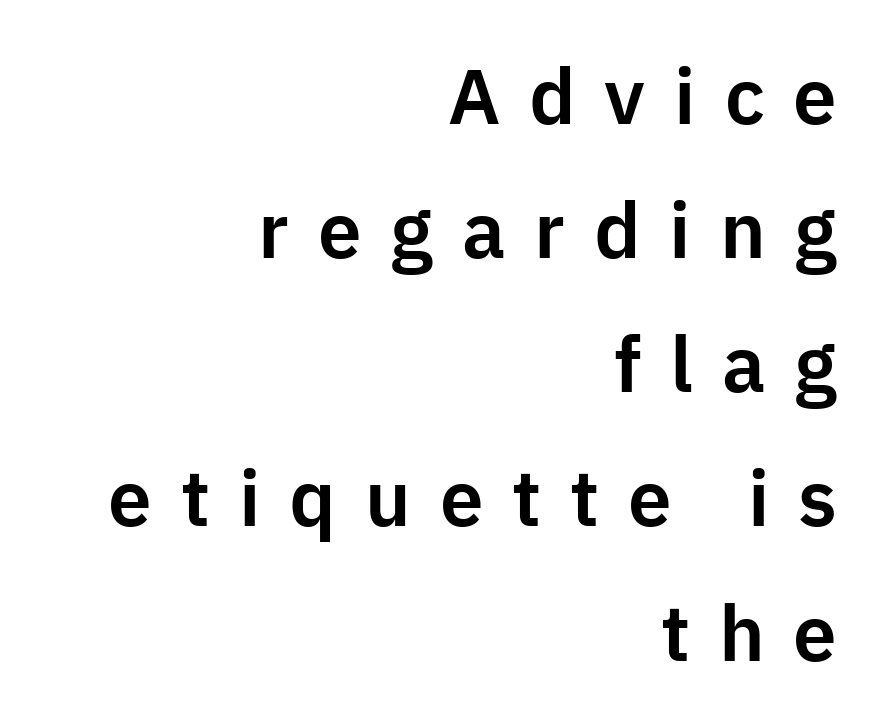
The image shows 78 px sans-serif type, upright; set right-aligned, line spacing 1.72x, unusually wide letter spacing (+0.37 em), not underlined; low stroke contrast and a medium x-height.
